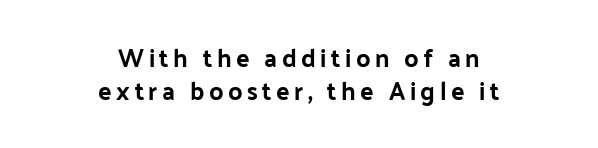
Q: Is the text italic (slanted)? A: No, it is upright.
Q: Is the text underlined? A: No.
Q: How is the paragraph aligned? A: Centered.
Q: Is the spacing between lines tight, normal or loose? A: Normal.
